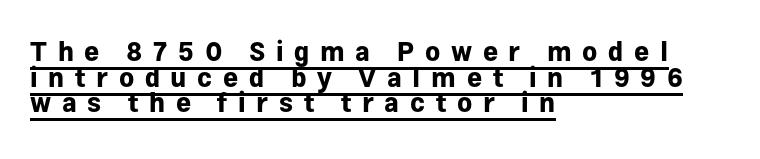
The image shows 26 px bold type, upright; set left-aligned, tight line spacing (0.99x), unusually wide letter spacing (+0.41 em), underlined.
